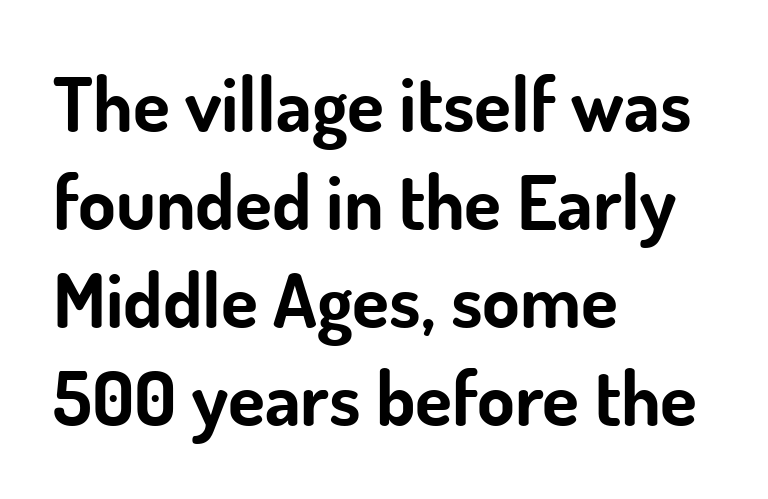
Q: Is the text bold? A: Yes.
Q: Is the text italic (slanted)? A: No, it is upright.
Q: Is the typeface a serif or a sans-serif typeface? A: Sans-serif.
Q: Is the text underlined? A: No.
Q: How is the paragraph aligned? A: Left-aligned.
Q: Is the spacing between letters normal or unusually wide? A: Normal.
Q: Is the spacing between lines tight, normal or loose? A: Normal.
Q: Width (condensed, normal, or wide)? A: Normal.
Q: Stroke contrast? A: Low.
Q: x-height? A: Small.
Q: Monospaced? A: No.
